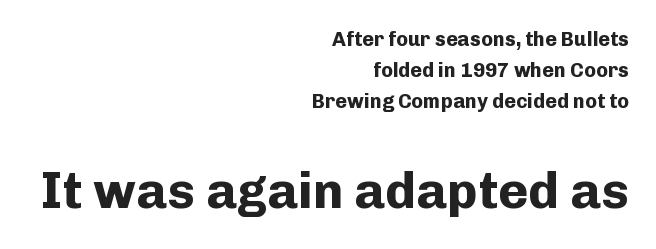
Q: Is the text bold? A: Yes.
Q: Is the text italic (slanted)? A: No, it is upright.
Q: Is the typeface a serif or a sans-serif typeface? A: Sans-serif.
Q: Is the text underlined? A: No.
Q: How is the paragraph aligned? A: Right-aligned.
Q: Is the spacing between letters normal or unusually wide? A: Normal.
Q: Is the spacing between lines tight, normal or loose? A: Normal.
Q: Which block of text is set in a larger size, the first (top) or the second (bottom)? A: The second (bottom) one.
Q: Width (condensed, normal, or wide)? A: Normal.
Q: Stroke contrast? A: Low.
Q: x-height? A: Medium.
Q: Monospaced? A: No.
